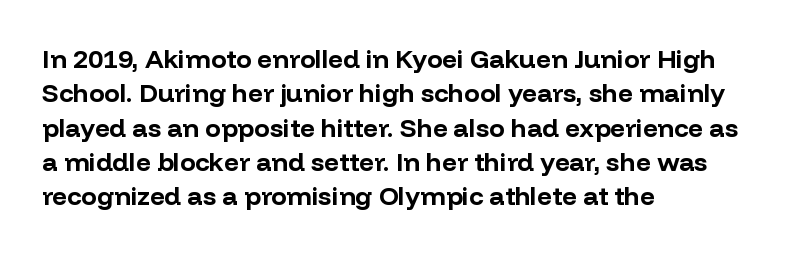
Q: Is the text bold? A: Yes.
Q: Is the text italic (slanted)? A: No, it is upright.
Q: Is the text underlined? A: No.
Q: How is the paragraph aligned? A: Left-aligned.
Q: Is the spacing between letters normal or unusually wide? A: Normal.
Q: Is the spacing between lines tight, normal or loose? A: Normal.
